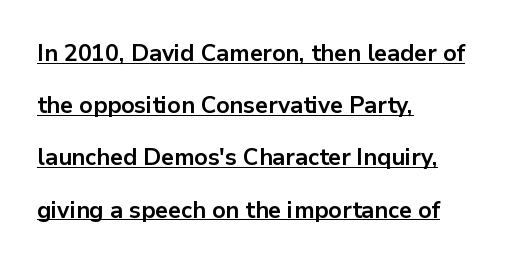
Q: Is the text bold? A: Yes.
Q: Is the text italic (slanted)? A: No, it is upright.
Q: Is the text underlined? A: Yes.
Q: How is the paragraph aligned? A: Left-aligned.
Q: Is the spacing between letters normal or unusually wide? A: Normal.
Q: Is the spacing between lines tight, normal or loose? A: Loose.
